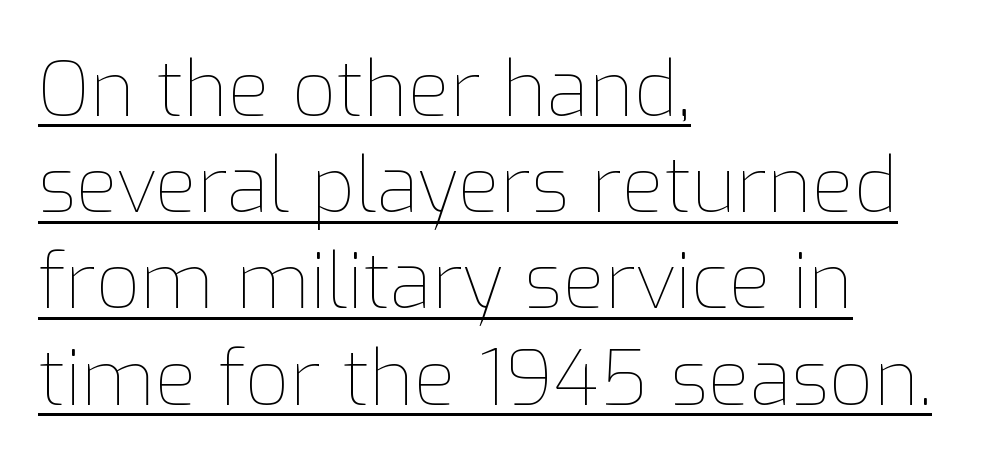
The image shows 77 px thin type, upright; set left-aligned, normal line spacing (1.25x), normal letter spacing, underlined; low stroke contrast and a medium x-height.
